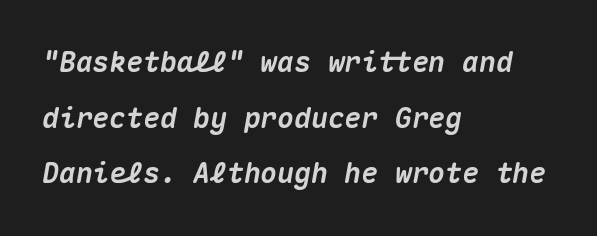
Q: Is the text bold? A: Yes.
Q: Is the text italic (slanted)? A: Yes, it leans right by about 10 degrees.
Q: Is the text underlined? A: No.
Q: How is the paragraph aligned? A: Left-aligned.
Q: Is the spacing between letters normal or unusually wide? A: Normal.
Q: Is the spacing between lines tight, normal or loose? A: Loose.
Q: Width (condensed, normal, or wide)? A: Normal.
Q: Stroke contrast? A: Medium.
Q: x-height? A: Medium.
Q: Monospaced? A: Yes.
